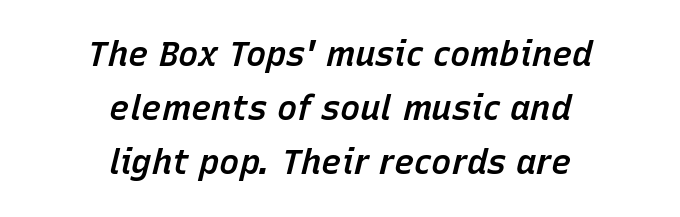
{"italic": "yes", "lean": "right", "slant_degrees": 15, "bold": "semi", "weight": "semibold", "width": "normal", "stroke_contrast": "low", "x_height": "medium", "monospaced": "no", "underline": "no", "align": "center", "line_spacing": "normal", "line_spacing_ratio": 1.59, "letter_spacing": "normal", "letter_spacing_em": 0.0, "glyph_px": 34}
